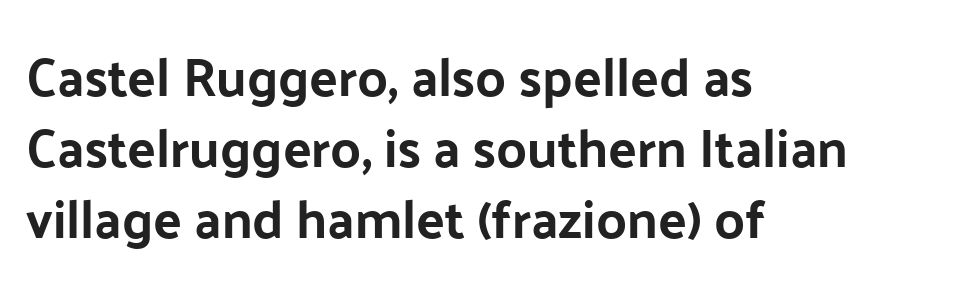
The image shows 53 px sans-serif type, upright; set left-aligned, normal line spacing (1.34x), normal letter spacing, not underlined; low stroke contrast and a medium x-height.
